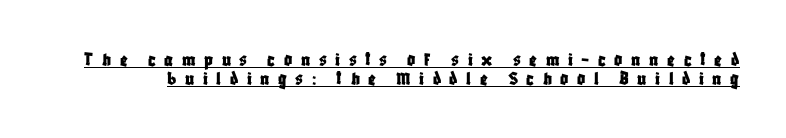
Q: Is the text italic (slanted)? A: No, it is upright.
Q: Is the text underlined? A: Yes.
Q: Is the spacing between letters normal or unusually wide? A: Unusually wide.
Q: Is the spacing between lines tight, normal or loose? A: Tight.
